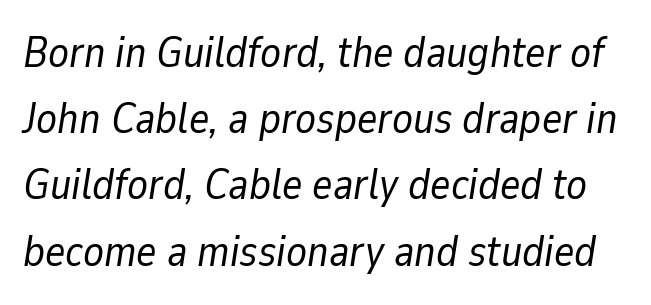
{"italic": "yes", "lean": "right", "slant_degrees": 9, "bold": "no", "weight": "regular", "width": "normal", "stroke_contrast": "low", "x_height": "medium", "monospaced": "no", "underline": "no", "line_spacing": "normal", "line_spacing_ratio": 1.54, "letter_spacing": "normal", "letter_spacing_em": 0.0, "glyph_px": 43}
